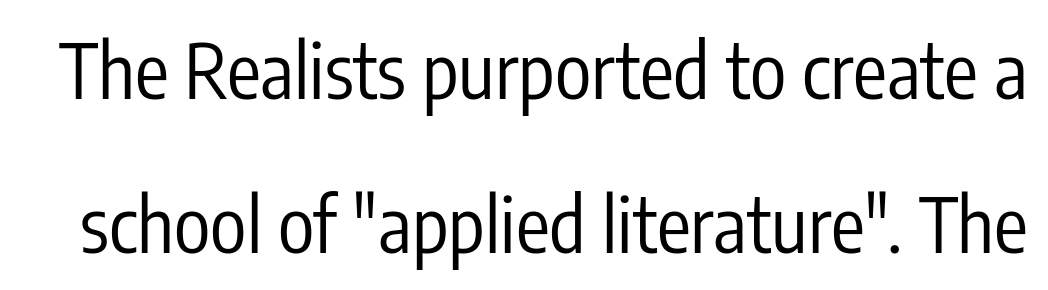
The image shows 76 px regular-weight, condensed sans-serif type, upright; set loose line spacing (2.02x), normal letter spacing, not underlined; low stroke contrast and a medium x-height.
